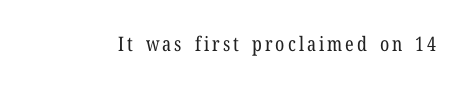
Q: Is the text bold? A: No.
Q: Is the text italic (slanted)? A: No, it is upright.
Q: Is the text underlined? A: No.
